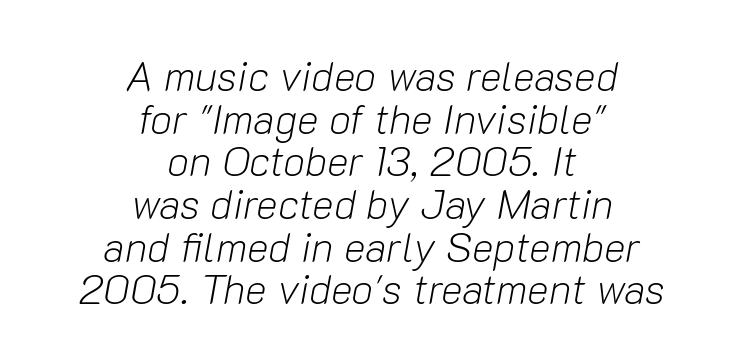
Baseline-to-baseline distance is barely more than the letter height. Nobody touched the tracking dial on this one. A typesetter would call this proportional, since set widths differ per character. The glyphs are unaccompanied by any horizontal stroke below them.
